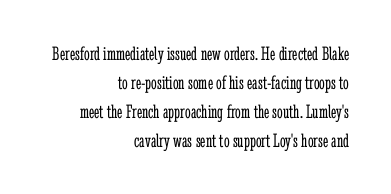
{"italic": "no", "bold": "no", "underline": "no", "align": "right", "line_spacing": "normal", "line_spacing_ratio": 1.45, "letter_spacing": "normal", "letter_spacing_em": 0.0, "glyph_px": 20}
